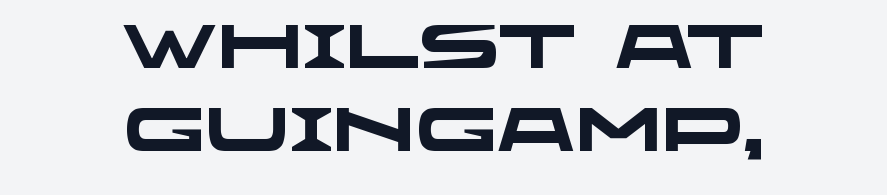
Q: Is the text bold? A: Yes.
Q: Is the typeface a serif or a sans-serif typeface? A: Sans-serif.
Q: Is the text underlined? A: No.
Q: How is the paragraph aligned? A: Centered.
Q: Is the spacing between letters normal or unusually wide? A: Normal.
Q: Is the spacing between lines tight, normal or loose? A: Normal.
Q: Width (condensed, normal, or wide)? A: Wide.
Q: Stroke contrast? A: Low.
Q: x-height? A: Large.
Q: Monospaced? A: No.
